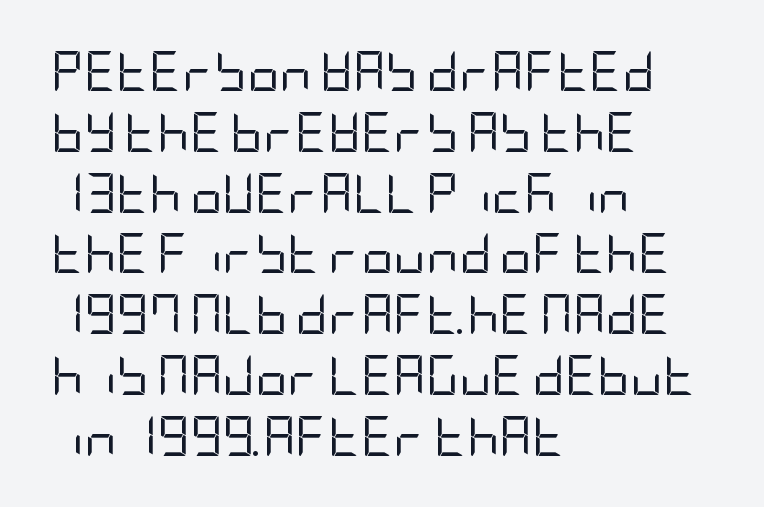
Quick note: interline space is typical. Teacher's note: observe the even left margin — that is flush-left alignment. Ascenders rise straight up at ninety degrees. Tracking value appears to be zero — textbook default spacing. The words here are not underlined. A sans-serif font was chosen for this passage.
